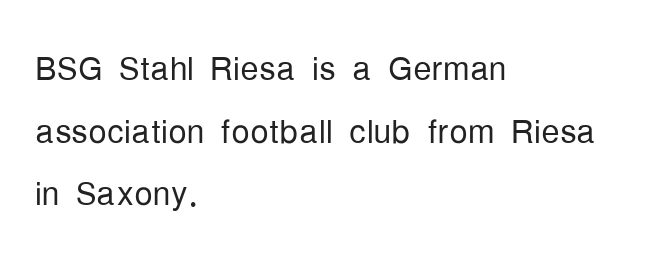
{"serif": "no", "italic": "no", "bold": "no", "weight": "light", "width": "condensed", "stroke_contrast": "low", "x_height": "medium", "monospaced": "no", "underline": "no", "align": "left", "line_spacing": "normal", "line_spacing_ratio": 1.36, "letter_spacing": "normal", "letter_spacing_em": 0.0, "glyph_px": 46}
